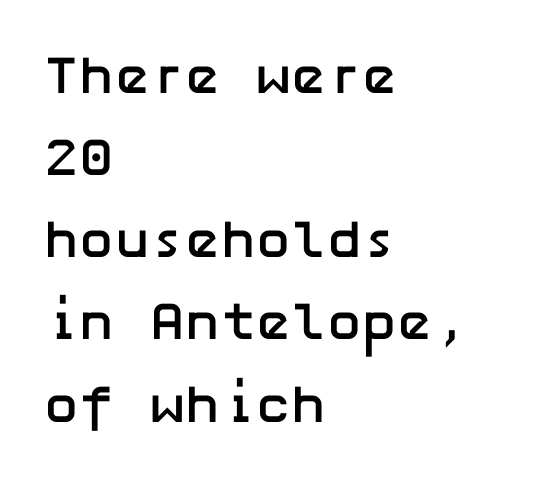
The image shows 53 px semibold sans-serif type, upright; set left-aligned, normal line spacing (1.55x), normal letter spacing, not underlined; low stroke contrast and a medium x-height.
